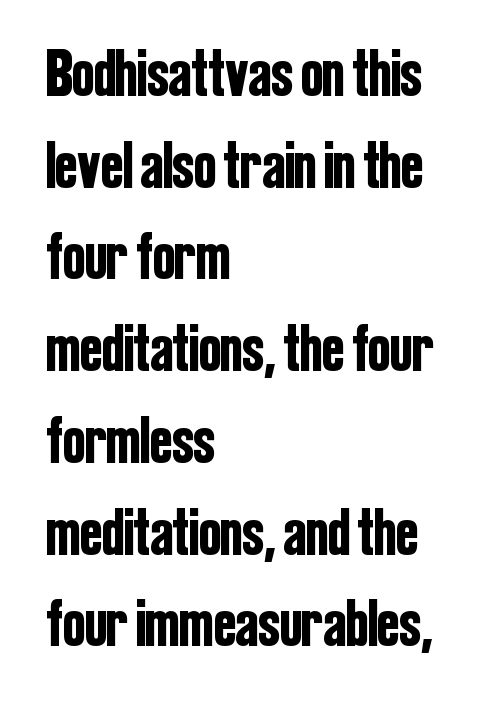
The space between consecutive lines is moderate. The letters stand straight up with perfectly vertical stems. Think of a printed novel: that variable character pitch is what you see here. The glyphs are unaccompanied by any horizontal stroke below them. Classification — sans serif. Here the glyphs are tracked normally, forming tight word shapes.
